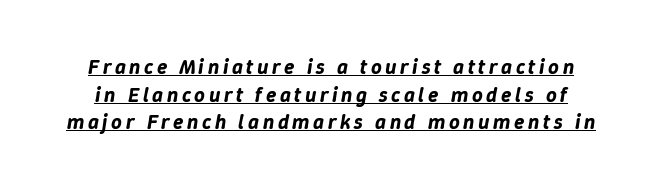
{"italic": "yes", "lean": "right", "slant_degrees": 9, "underline": "yes", "line_spacing": "normal", "line_spacing_ratio": 1.31, "glyph_px": 21}
